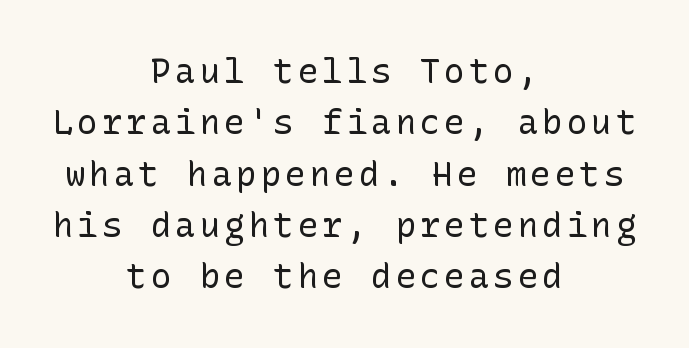
Q: Is the text bold? A: No.
Q: Is the text italic (slanted)? A: No, it is upright.
Q: Is the typeface a serif or a sans-serif typeface? A: Sans-serif.
Q: Is the text underlined? A: No.
Q: How is the paragraph aligned? A: Centered.
Q: Is the spacing between lines tight, normal or loose? A: Normal.
Q: Width (condensed, normal, or wide)? A: Normal.
Q: Stroke contrast? A: Low.
Q: x-height? A: Medium.
